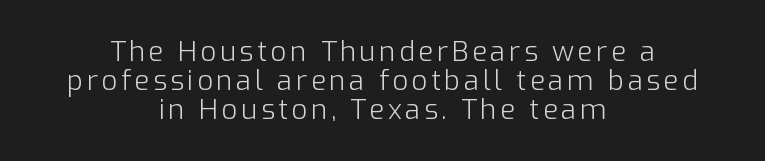
Is the type heavy? It reads as light-to-regular instead. The strip under each line holds only bare page. Vertically, the passage feels compressed, each row crowding the next. Proportional: the letters do not fall into vertical columns. Horizontally, the lines are justified to the midpoint only.
